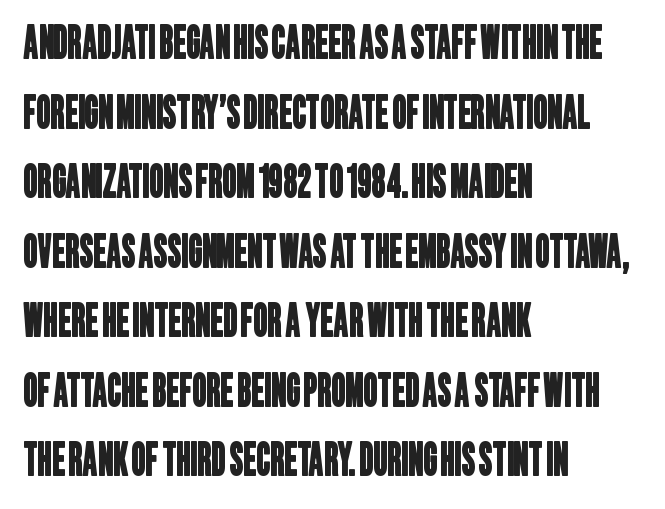
Q: Is the typeface a serif or a sans-serif typeface? A: Sans-serif.
Q: Is the text underlined? A: No.
Q: How is the paragraph aligned? A: Left-aligned.
Q: Is the spacing between letters normal or unusually wide? A: Normal.
Q: Is the spacing between lines tight, normal or loose? A: Normal.
Q: Width (condensed, normal, or wide)? A: Condensed.
Q: Stroke contrast? A: Low.
Q: x-height? A: Large.
Q: Monospaced? A: No.
